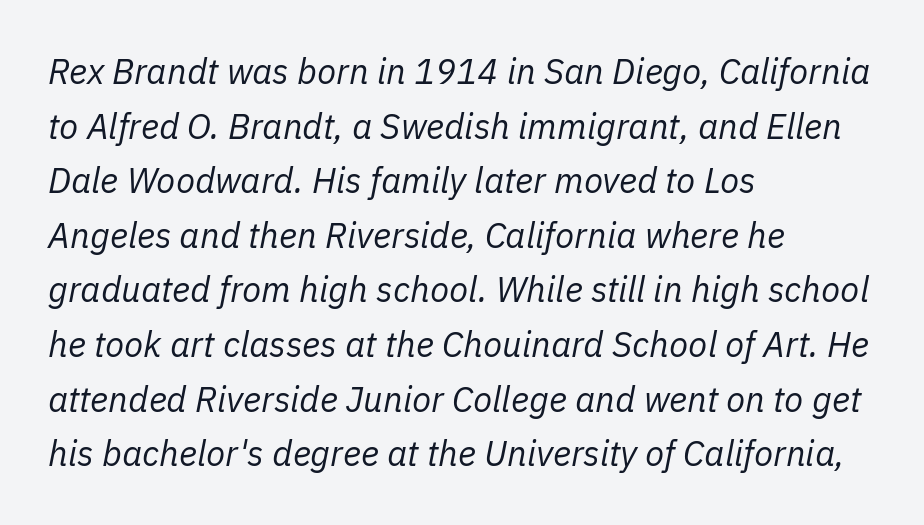
Q: Is the text bold? A: No.
Q: Is the text italic (slanted)? A: Yes, it leans right by about 11 degrees.
Q: Is the text underlined? A: No.
Q: How is the paragraph aligned? A: Left-aligned.
Q: Is the spacing between letters normal or unusually wide? A: Normal.
Q: Is the spacing between lines tight, normal or loose? A: Normal.
Q: Width (condensed, normal, or wide)? A: Normal.
Q: Stroke contrast? A: Low.
Q: x-height? A: Medium.
Q: Monospaced? A: No.
